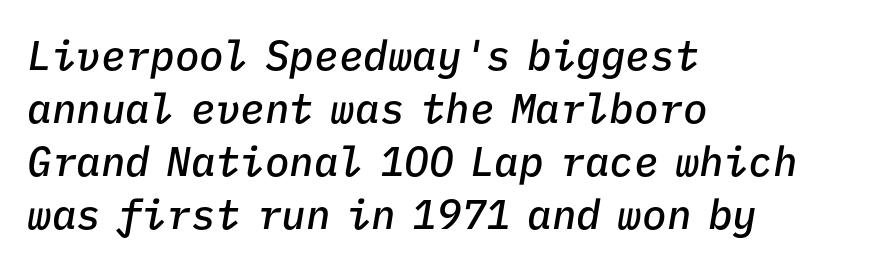
Q: Is the text bold? A: Semi-bold.
Q: Is the text italic (slanted)? A: Yes, it leans right by about 9 degrees.
Q: Is the text underlined? A: No.
Q: How is the paragraph aligned? A: Left-aligned.
Q: Is the spacing between letters normal or unusually wide? A: Normal.
Q: Is the spacing between lines tight, normal or loose? A: Normal.
Q: Width (condensed, normal, or wide)? A: Normal.
Q: Stroke contrast? A: Low.
Q: x-height? A: Medium.
Q: Monospaced? A: Yes.
